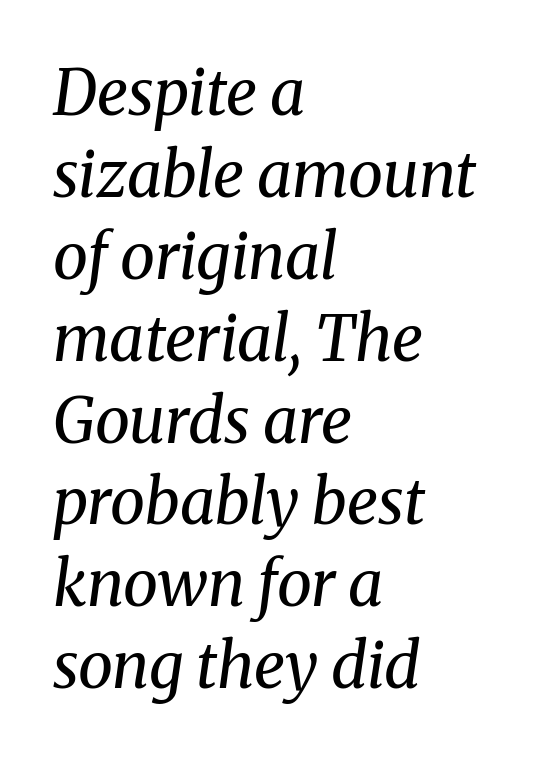
The glyphs in this specimen are seriffed. Compared with ordinary roman type, these characters are visibly tilted. Words appear dense and cohesive because spacing is normal. Descenders are the only things crossing below the line. Stem width sits at or under what a default text font uses.
